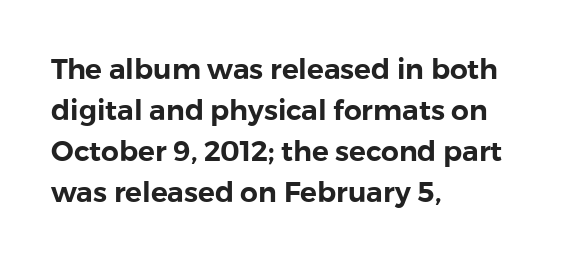
Q: Is the text italic (slanted)? A: No, it is upright.
Q: Is the typeface a serif or a sans-serif typeface? A: Sans-serif.
Q: Is the text underlined? A: No.
Q: How is the paragraph aligned? A: Left-aligned.
Q: Is the spacing between letters normal or unusually wide? A: Normal.
Q: Is the spacing between lines tight, normal or loose? A: Normal.
Q: Width (condensed, normal, or wide)? A: Normal.
Q: x-height? A: Medium.
Q: Monospaced? A: No.
